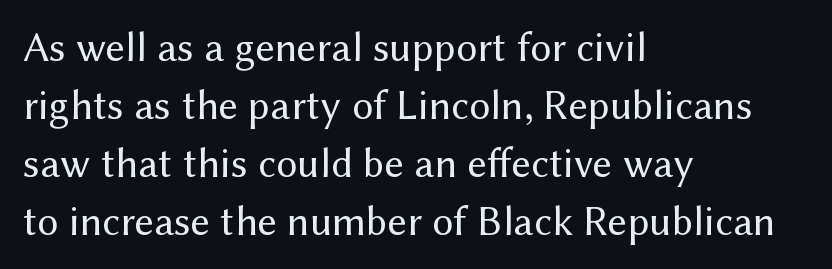
{"serif": "no", "italic": "no", "bold": "no", "weight": "regular", "width": "normal", "stroke_contrast": "medium", "x_height": "medium", "monospaced": "no", "underline": "no", "align": "left", "line_spacing": "normal", "line_spacing_ratio": 1.38, "letter_spacing": "normal", "letter_spacing_em": 0.0, "glyph_px": 42}
